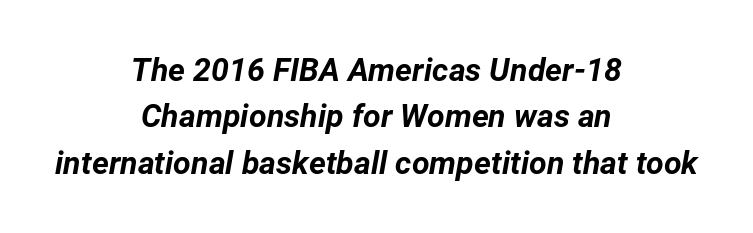
These lines are rendered in a variable-pitch font. Does extra space separate the letters? No, they use regular spacing. As a designer I'd log this as weight 700, bold. In terms of leading, this rendering sits right in the middle.
